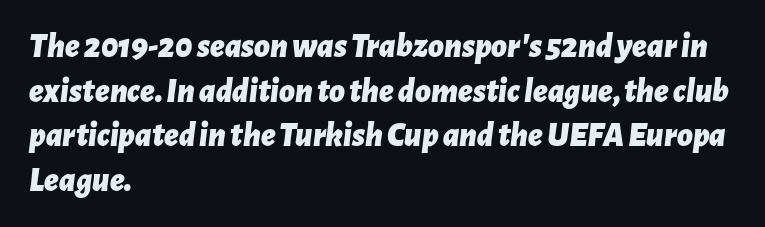
{"italic": "yes", "lean": "right", "slant_degrees": 7, "bold": "yes", "weight": "bold", "width": "normal", "stroke_contrast": "low", "x_height": "medium", "monospaced": "no", "underline": "no", "align": "left", "line_spacing": "normal", "line_spacing_ratio": 1.31, "letter_spacing": "normal", "letter_spacing_em": 0.0, "glyph_px": 34}
